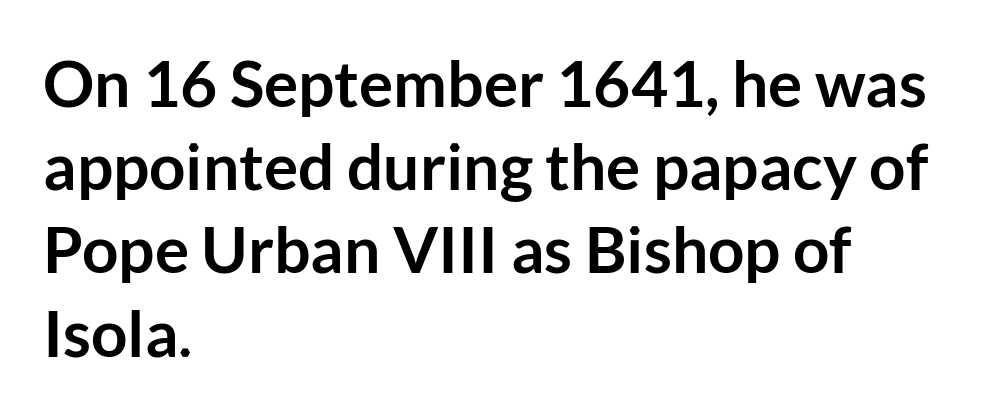
{"serif": "no", "italic": "no", "bold": "yes", "weight": "semibold", "width": "normal", "stroke_contrast": "low", "x_height": "medium", "monospaced": "no", "underline": "no", "align": "left", "line_spacing": "normal", "line_spacing_ratio": 1.3, "letter_spacing": "normal", "letter_spacing_em": 0.0, "glyph_px": 64}
